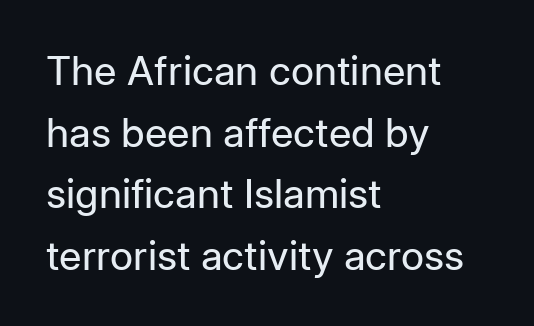
Q: Is the text bold? A: No.
Q: Is the text italic (slanted)? A: No, it is upright.
Q: Is the typeface a serif or a sans-serif typeface? A: Sans-serif.
Q: Is the text underlined? A: No.
Q: How is the paragraph aligned? A: Left-aligned.
Q: Is the spacing between letters normal or unusually wide? A: Normal.
Q: Is the spacing between lines tight, normal or loose? A: Normal.
Q: Width (condensed, normal, or wide)? A: Normal.
Q: Stroke contrast? A: Low.
Q: x-height? A: Medium.
Q: Monospaced? A: No.
